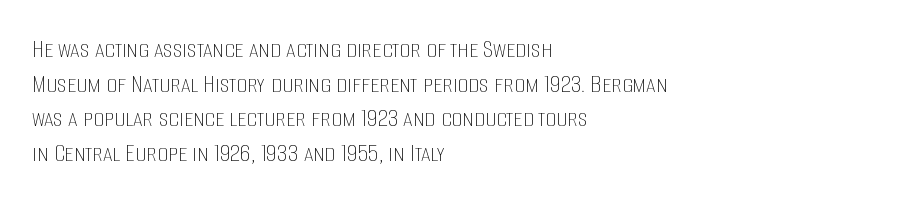
The block of text has a typical density, with ordinary space between rows. Which margin do the lines hug? The left one — the right edge is uneven. The space directly below the letters is spotless. This is the regular roman posture of the typeface. Does extra space separate the letters? No, they use regular spacing.
